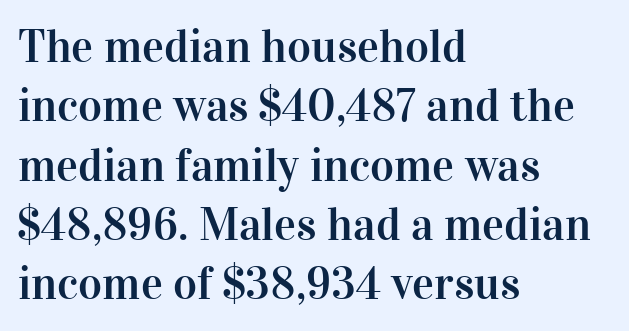
Character widths vary here, with narrow letters taking less room than wide ones. Underline: absent. Spacing between characters is what you'd get straight out of the box. How would I describe the line gaps? Plain and ordinary. The typeface chosen for these lines features serifs. No italicization has been applied; the sample stays upright.
